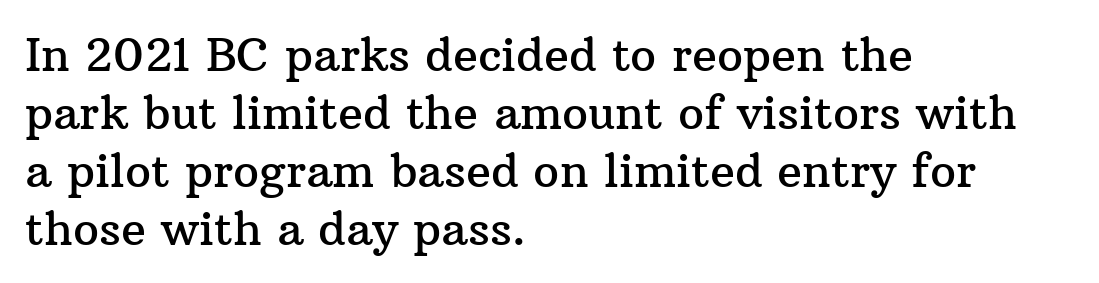
The image shows 46 px serif type, upright; set left-aligned, normal line spacing (1.26x), normal letter spacing, not underlined; medium stroke contrast and a medium x-height.
